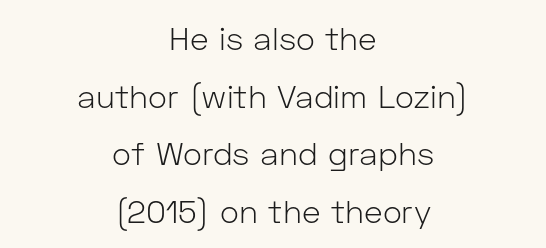
Q: Is the text bold? A: No.
Q: Is the text italic (slanted)? A: No, it is upright.
Q: Is the typeface a serif or a sans-serif typeface? A: Sans-serif.
Q: Is the text underlined? A: No.
Q: How is the paragraph aligned? A: Centered.
Q: Is the spacing between letters normal or unusually wide? A: Normal.
Q: Width (condensed, normal, or wide)? A: Normal.
Q: Stroke contrast? A: Low.
Q: x-height? A: Medium.
Q: Monospaced? A: No.
